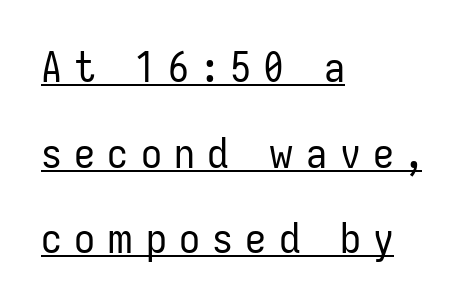
Every character sits straight up, as roman type does. Summary of vertical rhythm: relaxed, with wide interline spacing. Does the type have serifs? No, each stem ends abruptly. Alignment: flush left. These lines have a slow, spaced-out rhythm from letter to letter.
